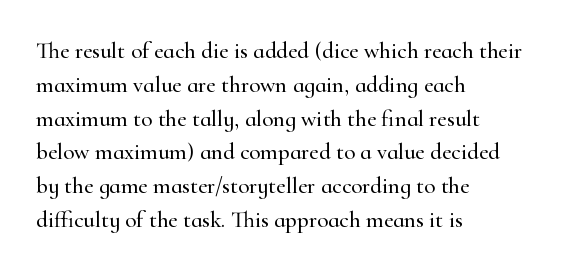
The image shows 23 px text type, upright; set left-aligned, normal line spacing (1.47x), normal letter spacing, not underlined.
